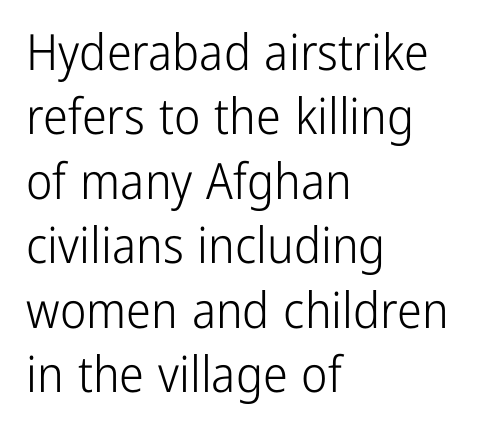
Q: Is the text bold? A: No.
Q: Is the text italic (slanted)? A: No, it is upright.
Q: Is the typeface a serif or a sans-serif typeface? A: Sans-serif.
Q: Is the text underlined? A: No.
Q: How is the paragraph aligned? A: Left-aligned.
Q: Is the spacing between letters normal or unusually wide? A: Normal.
Q: Is the spacing between lines tight, normal or loose? A: Normal.
Q: Width (condensed, normal, or wide)? A: Condensed.
Q: Stroke contrast? A: Low.
Q: x-height? A: Medium.
Q: Monospaced? A: No.
